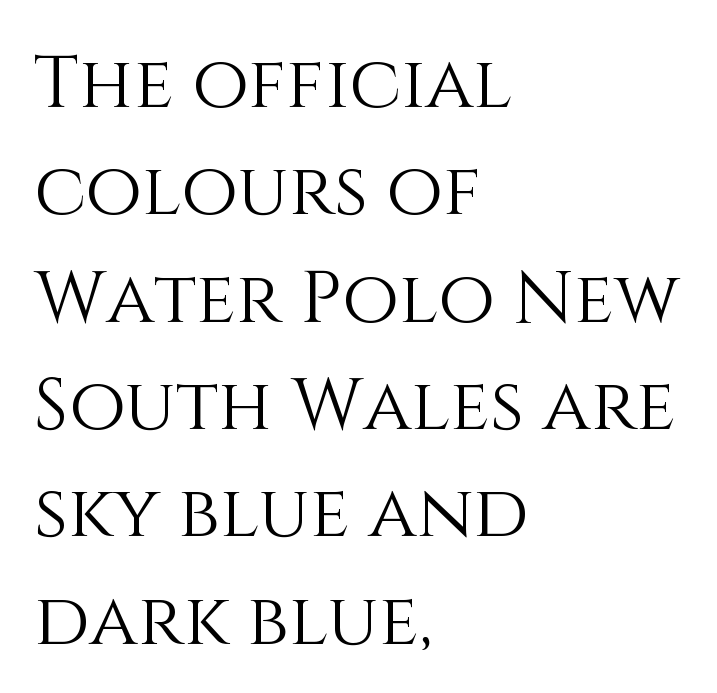
Q: Is the text bold? A: No.
Q: Is the text italic (slanted)? A: No, it is upright.
Q: Is the text underlined? A: No.
Q: How is the paragraph aligned? A: Left-aligned.
Q: Is the spacing between letters normal or unusually wide? A: Normal.
Q: Is the spacing between lines tight, normal or loose? A: Normal.
Q: Width (condensed, normal, or wide)? A: Normal.
Q: Stroke contrast? A: Medium.
Q: x-height? A: Large.
Q: Monospaced? A: No.
